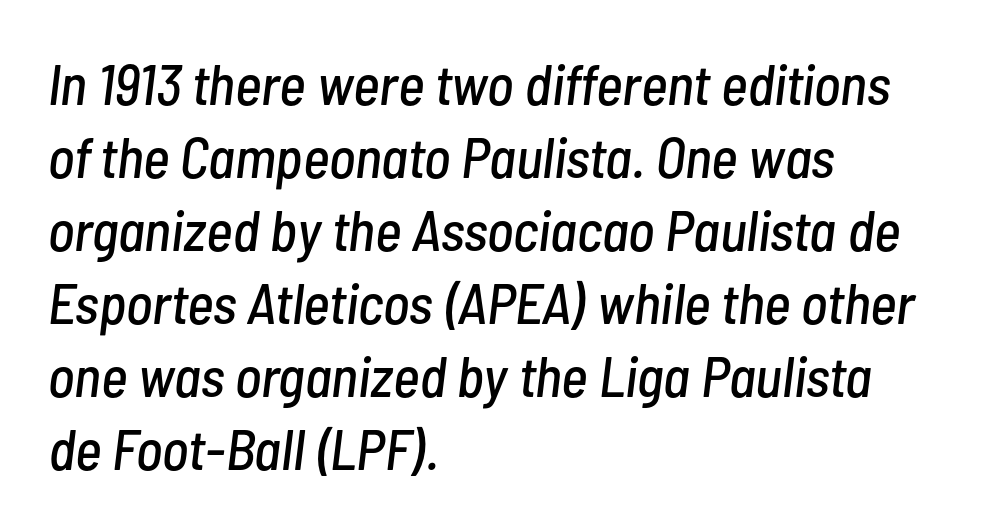
Q: Is the text italic (slanted)? A: Yes, it leans right by about 7 degrees.
Q: Is the text underlined? A: No.
Q: How is the paragraph aligned? A: Left-aligned.
Q: Is the spacing between letters normal or unusually wide? A: Normal.
Q: Is the spacing between lines tight, normal or loose? A: Normal.
Q: Width (condensed, normal, or wide)? A: Condensed.
Q: Stroke contrast? A: Low.
Q: x-height? A: Medium.
Q: Monospaced? A: No.
